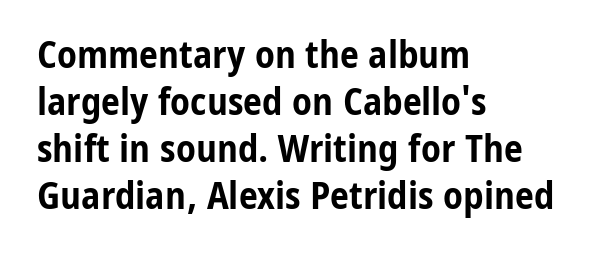
The image shows 38 px bold, condensed sans-serif type, upright; set left-aligned, line spacing 1.24x, normal letter spacing, not underlined; low stroke contrast and a medium x-height.
